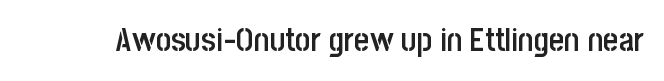
{"serif": "no", "italic": "no", "bold": "semi", "weight": "semibold", "width": "condensed", "stroke_contrast": "low", "x_height": "large", "monospaced": "no", "underline": "no", "letter_spacing": "normal", "letter_spacing_em": 0.0, "glyph_px": 33}
